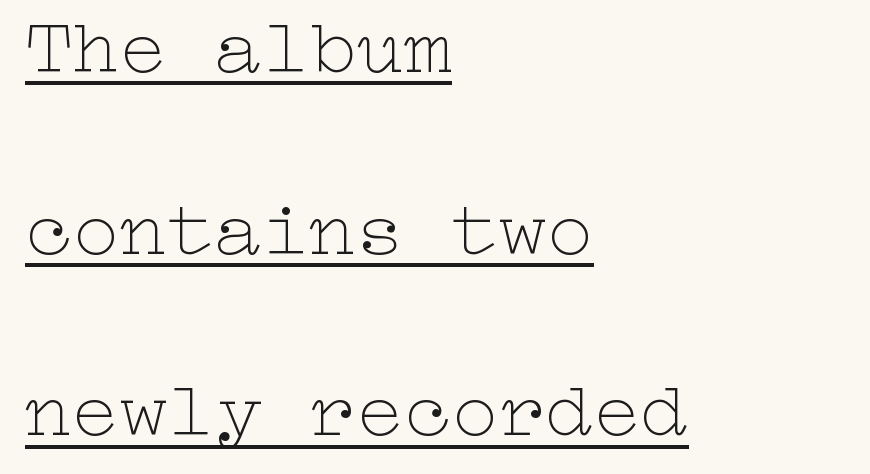
The image shows 79 px thin, wide type, upright; set left-aligned, loose line spacing (2.3x), normal letter spacing, underlined; low stroke contrast and a medium x-height.
